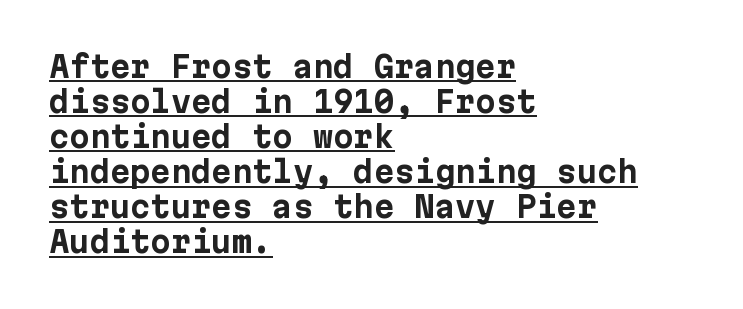
The image shows 29 px bold sans-serif type, upright; set left-aligned, line spacing 1.21x, normal letter spacing, underlined; low stroke contrast and a medium x-height.
